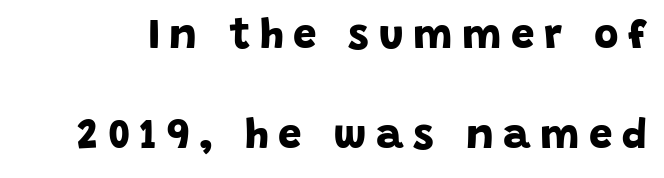
Q: Is the text bold? A: Yes.
Q: Is the typeface a serif or a sans-serif typeface? A: Sans-serif.
Q: Is the text underlined? A: No.
Q: Is the spacing between letters normal or unusually wide? A: Unusually wide.
Q: Is the spacing between lines tight, normal or loose? A: Loose.
Q: Width (condensed, normal, or wide)? A: Normal.
Q: Stroke contrast? A: Low.
Q: x-height? A: Large.
Q: Monospaced? A: No.
